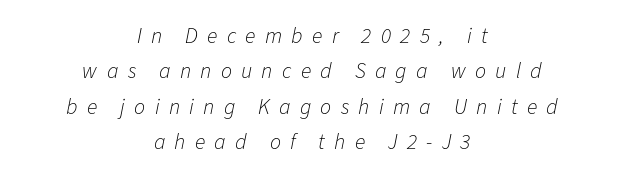
The passage shown leans; its letterforms are oblique. Bold? No — there's no thickening of the strokes. Compared with typical paragraphs, the rows here are spaced about the same. Which margin do the lines hug? Neither — every line sits in the middle. Each word looks stretched out because of the extra space between its letters. The foot of each line stays bare and open.
